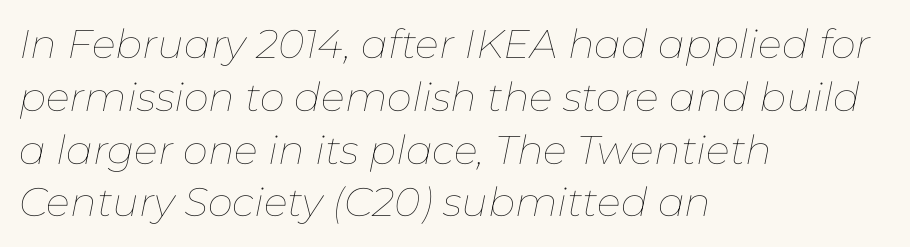
{"italic": "yes", "lean": "right", "slant_degrees": 11, "bold": "no", "weight": "thin", "width": "normal", "stroke_contrast": "low", "x_height": "medium", "monospaced": "no", "underline": "no", "align": "left", "line_spacing": "normal", "line_spacing_ratio": 1.32, "letter_spacing": "normal", "letter_spacing_em": 0.0, "glyph_px": 40}
